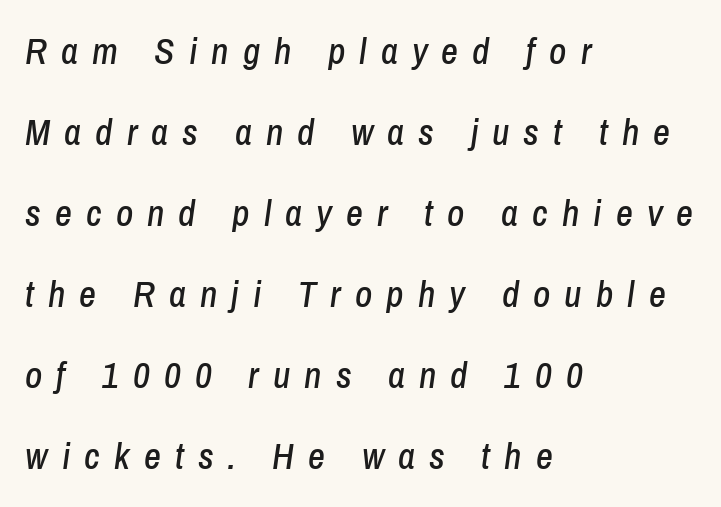
The strip under each line holds only bare page. One glance says open: line gaps are wider than usual. You could only call the tracking loose — the letters float apart. Here the designer chose a conventional face with non-uniform glyph widths. Casual observation: everything's shoved over to the left.
